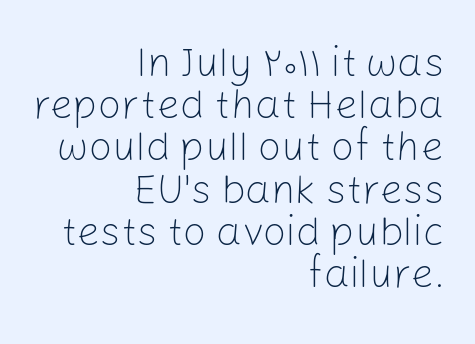
{"serif": "no", "italic": "no", "bold": "no", "weight": "light", "width": "normal", "stroke_contrast": "low", "x_height": "medium", "monospaced": "no", "underline": "no", "align": "right", "line_spacing": "tight", "line_spacing_ratio": 1.03, "letter_spacing": "normal", "letter_spacing_em": 0.0, "glyph_px": 41}
